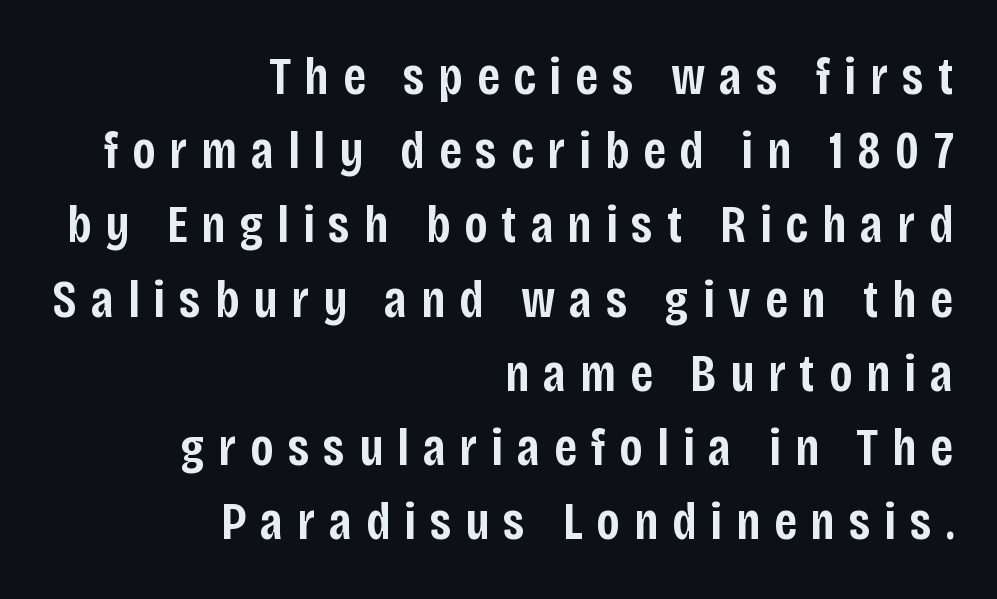
Q: Is the text bold? A: Semi-bold.
Q: Is the text italic (slanted)? A: No, it is upright.
Q: Is the typeface a serif or a sans-serif typeface? A: Sans-serif.
Q: Is the text underlined? A: No.
Q: How is the paragraph aligned? A: Right-aligned.
Q: Is the spacing between letters normal or unusually wide? A: Unusually wide.
Q: Is the spacing between lines tight, normal or loose? A: Normal.
Q: Width (condensed, normal, or wide)? A: Condensed.
Q: Stroke contrast? A: Low.
Q: x-height? A: Large.
Q: Monospaced? A: No.
